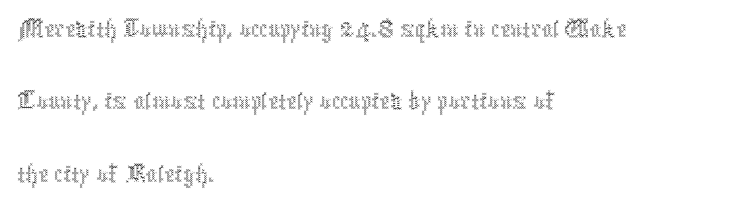
{"italic": "no", "bold": "no", "weight": "thin", "width": "condensed", "x_height": "medium", "monospaced": "no", "underline": "no", "align": "left", "line_spacing": "normal", "line_spacing_ratio": 1.25, "letter_spacing": "normal", "letter_spacing_em": 0.0, "glyph_px": 58}
